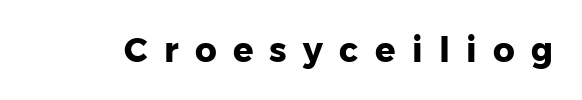
Q: Is the text bold? A: Yes.
Q: Is the text italic (slanted)? A: No, it is upright.
Q: Is the typeface a serif or a sans-serif typeface? A: Sans-serif.
Q: Is the text underlined? A: No.
Q: Is the spacing between letters normal or unusually wide? A: Unusually wide.
Q: Width (condensed, normal, or wide)? A: Normal.
Q: Stroke contrast? A: Low.
Q: x-height? A: Medium.
Q: Monospaced? A: No.
